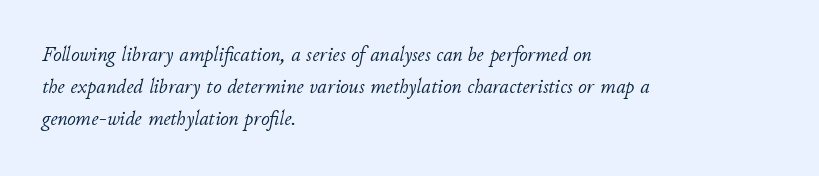
The image shows 21 px text type, italic (leaning right); set left-aligned, normal line spacing (1.52x), normal letter spacing, not underlined.
